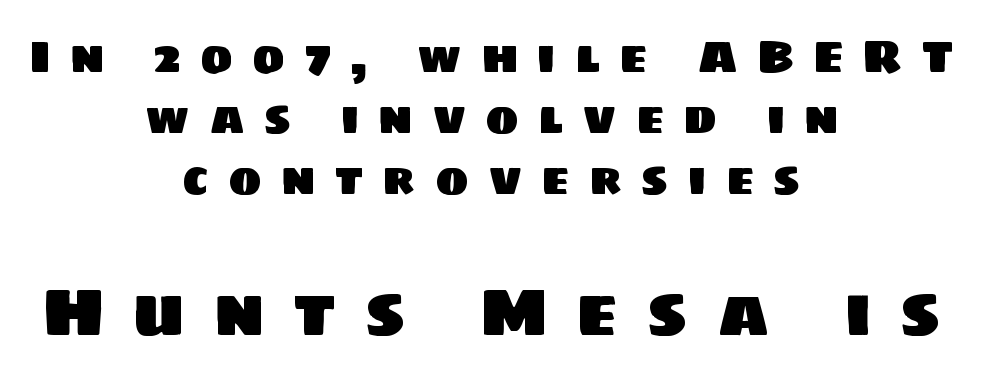
{"serif": "no", "width": "normal", "stroke_contrast": "low", "x_height": "large", "monospaced": "no", "underline": "no", "align": "center", "line_spacing": "normal", "line_spacing_ratio": 1.36, "letter_spacing": "wide", "letter_spacing_em": 0.42, "larger_block": "second", "size_ratio": 1.49, "glyph_px": 67}
